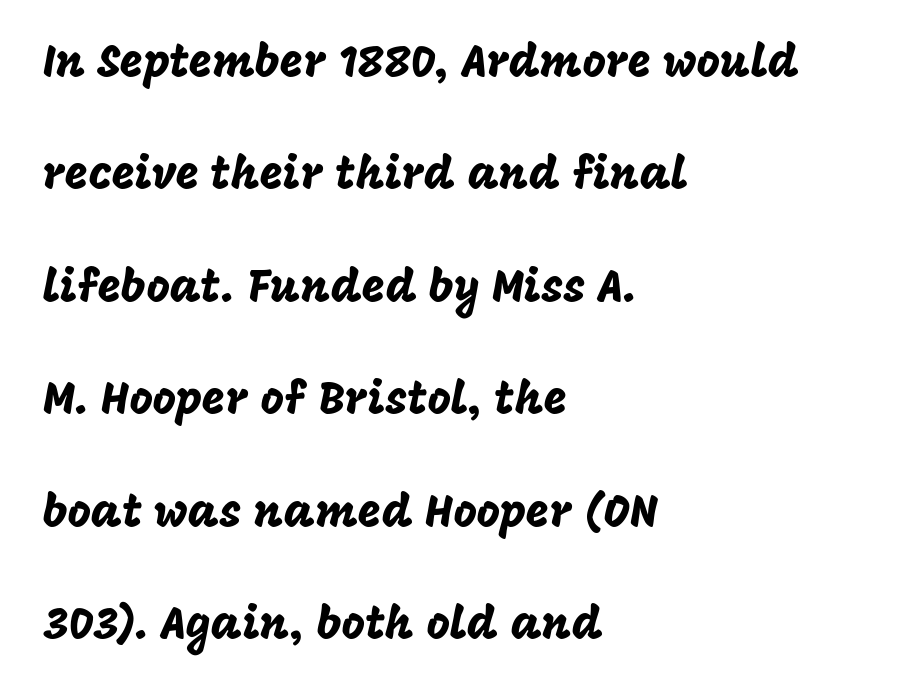
Q: Is the text italic (slanted)? A: Yes.
Q: Is the typeface a serif or a sans-serif typeface? A: Sans-serif.
Q: Is the text underlined? A: No.
Q: How is the paragraph aligned? A: Left-aligned.
Q: Is the spacing between letters normal or unusually wide? A: Normal.
Q: Is the spacing between lines tight, normal or loose? A: Loose.
Q: Width (condensed, normal, or wide)? A: Normal.
Q: Stroke contrast? A: Low.
Q: x-height? A: Large.
Q: Monospaced? A: No.
